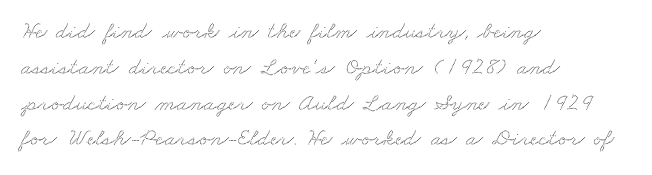
The image shows 24 px text type; set left-aligned, normal line spacing (1.49x), normal letter spacing, not underlined.
